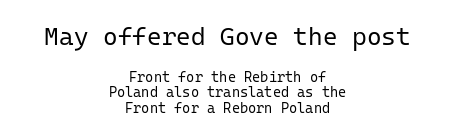
Q: Is the text bold? A: No.
Q: Is the text italic (slanted)? A: No, it is upright.
Q: Is the text underlined? A: No.
Q: How is the paragraph aligned? A: Centered.
Q: Is the spacing between letters normal or unusually wide? A: Normal.
Q: Is the spacing between lines tight, normal or loose? A: Tight.
Q: Which block of text is set in a larger size, the first (top) or the second (bottom)? A: The first (top) one.
